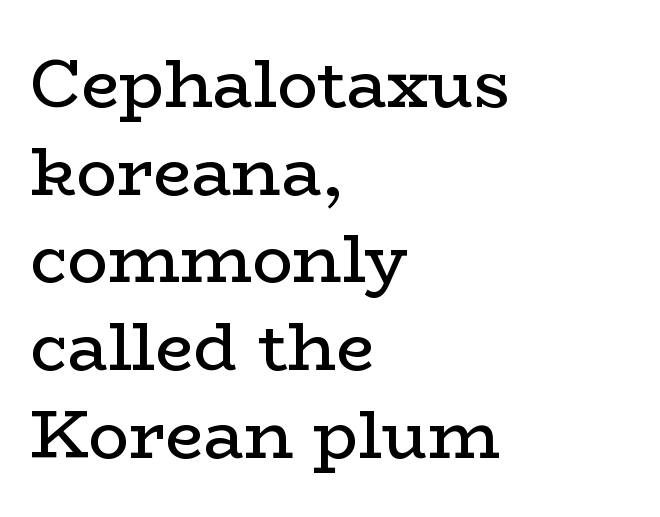
Unlike a clean sans, this face finishes its strokes with serifs. Heaviness? Minimal to ordinary, like unemphasized prose. Nobody touched the tracking dial on this one. The glyphs are unaccompanied by any horizontal stroke below them.
